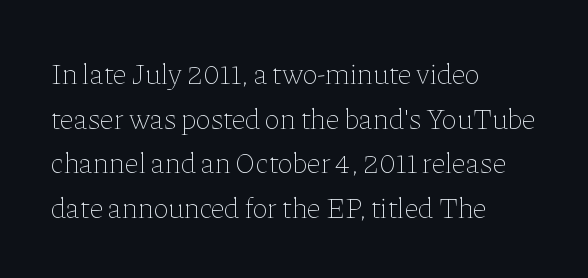
The type is set solid horizontally, with unmodified tracking. The letters advance in unequal steps, a hallmark of proportional type. Is the type heavy? It reads as light-to-regular instead. Quick note: interline space is typical. Underline: absent.
